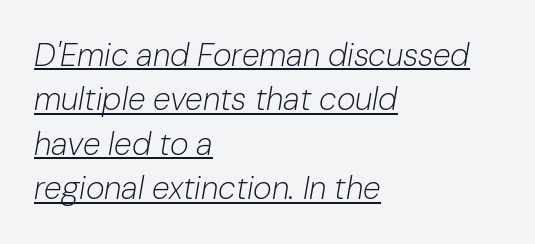
Regarding leading, the lines here are spaced in the standard way. Every row of glyphs begins at an identical x-position on the left. The line texture is even and compact thanks to regular tracking. A baseline rule has been typeset under these characters. Proportional: the letters do not fall into vertical columns.
